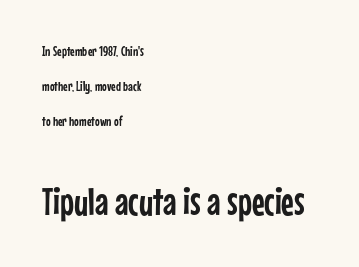
Q: Is the text italic (slanted)? A: No, it is upright.
Q: Is the typeface a serif or a sans-serif typeface? A: Sans-serif.
Q: Is the text underlined? A: No.
Q: How is the paragraph aligned? A: Left-aligned.
Q: Is the spacing between letters normal or unusually wide? A: Normal.
Q: Is the spacing between lines tight, normal or loose? A: Loose.
Q: Which block of text is set in a larger size, the first (top) or the second (bottom)? A: The second (bottom) one.
Q: Width (condensed, normal, or wide)? A: Condensed.
Q: Stroke contrast? A: Low.
Q: x-height? A: Medium.
Q: Monospaced? A: No.
